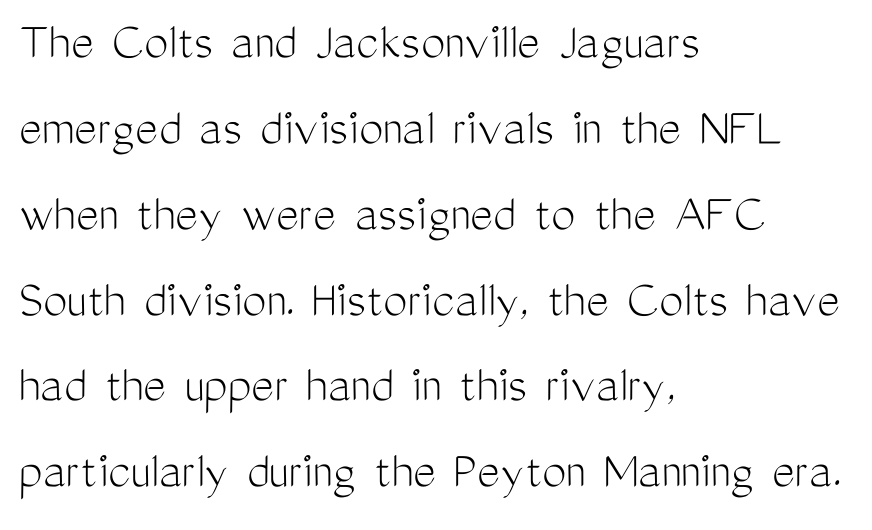
Here the glyphs are tracked normally, forming tight word shapes. The characters display no serif detailing; their extremities are plain. Normally led — the rows are evenly, conventionally spaced. Summary of weight: not heavy and not bold. Horizontally, the lines are justified to the leading edge only. It's the straight-up-and-down kind of type.
